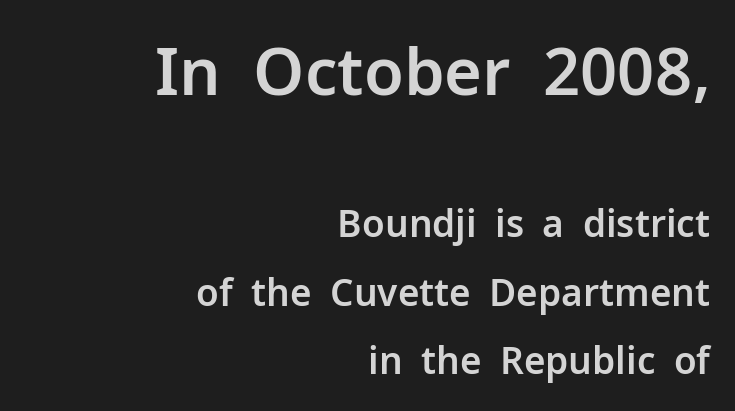
Does the lettering tilt? It doesn't — this is upright. The paragraph has a hard right edge and a soft left edge. Descenders hang freely into open space. No feet cap the strokes, marking this as sans-serif type. The designer gave the opening block more size than the closing block.
